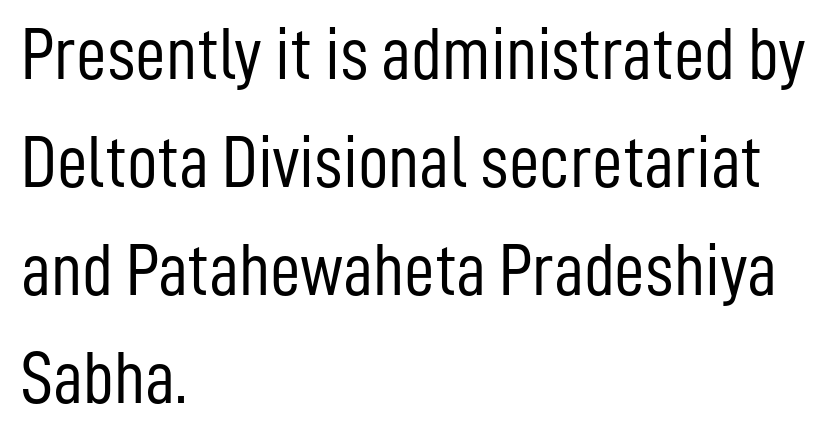
Q: Is the text bold? A: No.
Q: Is the text italic (slanted)? A: No, it is upright.
Q: Is the typeface a serif or a sans-serif typeface? A: Sans-serif.
Q: Is the text underlined? A: No.
Q: How is the paragraph aligned? A: Left-aligned.
Q: Is the spacing between letters normal or unusually wide? A: Normal.
Q: Is the spacing between lines tight, normal or loose? A: Normal.
Q: Width (condensed, normal, or wide)? A: Condensed.
Q: Stroke contrast? A: Low.
Q: x-height? A: Medium.
Q: Monospaced? A: No.
